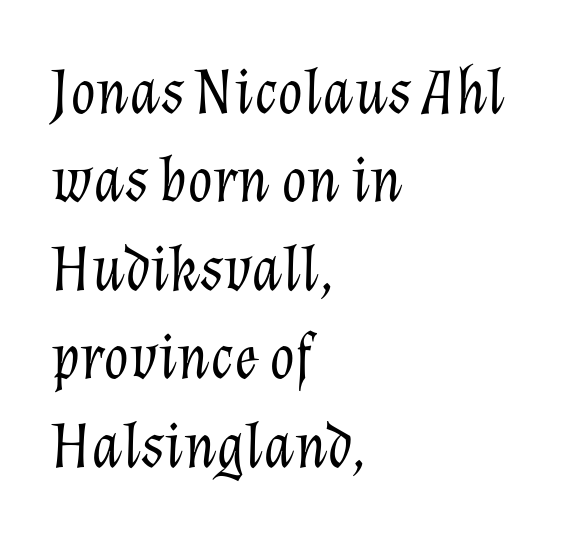
Compared with typical body copy, the letter spacing here is the same. Here the designer chose a conventional face with non-uniform glyph widths. This is oblique type, the kind used for emphasis or titles. Summary of weight: not heavy and not bold.
